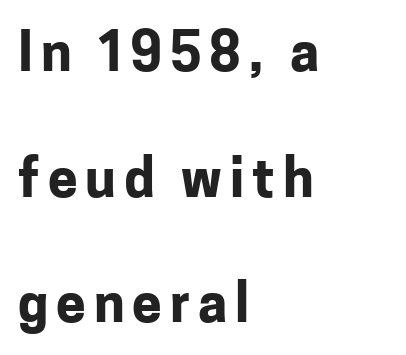
{"serif": "no", "italic": "no", "bold": "yes", "weight": "bold", "width": "normal", "stroke_contrast": "low", "x_height": "medium", "monospaced": "no", "underline": "no", "align": "left", "line_spacing": "loose", "line_spacing_ratio": 2.37, "glyph_px": 53}
